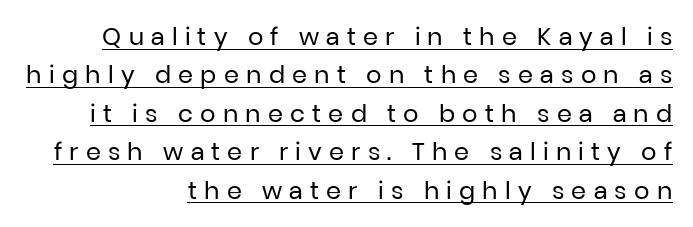
A typesetter would mark this as roman, not italic. These lines are set flush right with a ragged left edge. Caption: expanded tracking, letters set apart. Weight: in the light-to-regular range. The space between consecutive lines is moderate. Check the space under the baseline: a stroke is drawn there.
